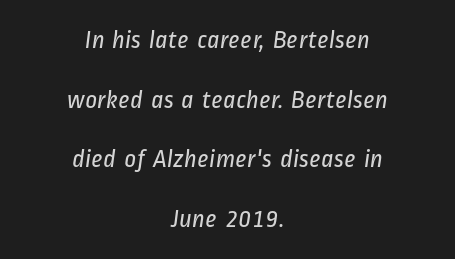
Q: Is the text bold? A: No.
Q: Is the text underlined? A: No.
Q: How is the paragraph aligned? A: Centered.
Q: Is the spacing between letters normal or unusually wide? A: Normal.
Q: Is the spacing between lines tight, normal or loose? A: Loose.
